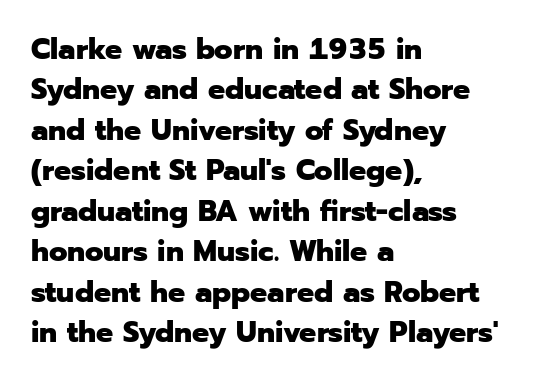
Q: Is the text bold? A: Yes.
Q: Is the text italic (slanted)? A: No, it is upright.
Q: Is the typeface a serif or a sans-serif typeface? A: Sans-serif.
Q: Is the text underlined? A: No.
Q: How is the paragraph aligned? A: Left-aligned.
Q: Is the spacing between letters normal or unusually wide? A: Normal.
Q: Is the spacing between lines tight, normal or loose? A: Normal.
Q: Width (condensed, normal, or wide)? A: Normal.
Q: Stroke contrast? A: Low.
Q: x-height? A: Medium.
Q: Monospaced? A: No.
